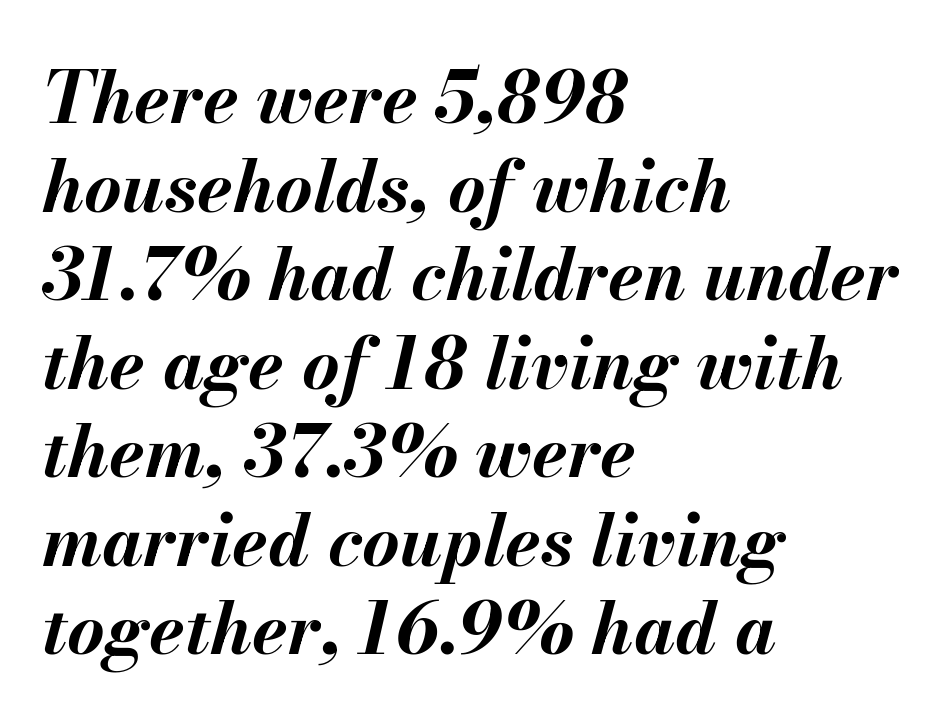
{"italic": "yes", "lean": "right", "slant_degrees": 13, "bold": "yes", "weight": "bold", "width": "normal", "stroke_contrast": "medium", "x_height": "small", "monospaced": "no", "underline": "no", "align": "left", "line_spacing_ratio": 1.23, "letter_spacing": "normal", "letter_spacing_em": 0.0, "glyph_px": 72}
